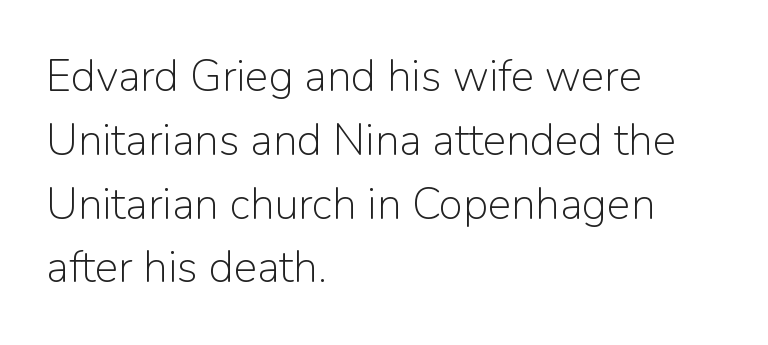
The image shows 44 px light sans-serif type, upright; set left-aligned, normal line spacing (1.45x), normal letter spacing, not underlined; low stroke contrast and a medium x-height.
